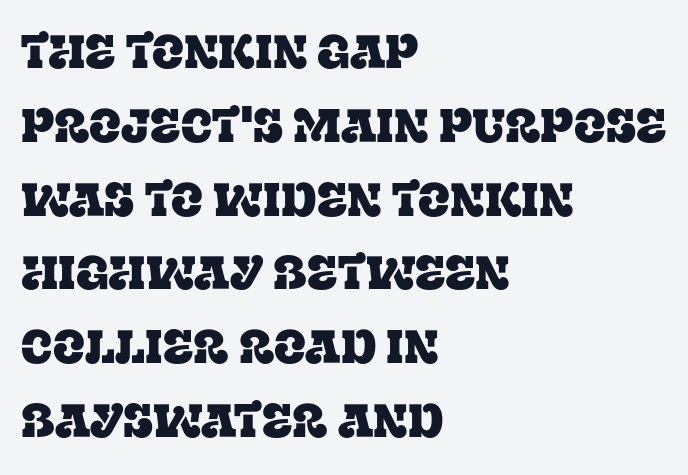
You could not count columns in this text — the font is proportionally spaced. Just letters on the line, the space beneath them empty. Note: serifs present on the glyphs. The block of text has a typical density, with ordinary space between rows. All the whitespace from short lines collects on the right. The letters stand upright; this is a roman face.
